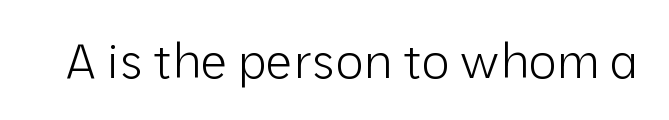
{"serif": "no", "italic": "no", "bold": "no", "weight": "light", "width": "normal", "stroke_contrast": "low", "x_height": "medium", "monospaced": "no", "underline": "no", "letter_spacing": "normal", "letter_spacing_em": 0.0, "glyph_px": 48}
